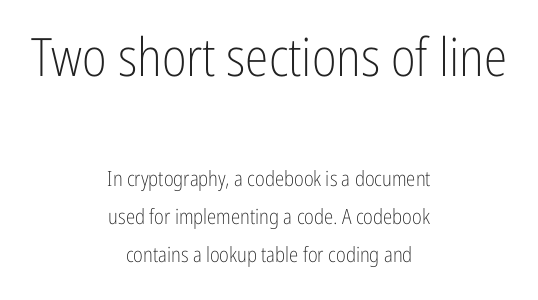
{"serif": "no", "italic": "no", "bold": "no", "weight": "light", "width": "condensed", "stroke_contrast": "low", "x_height": "medium", "monospaced": "no", "underline": "no", "align": "center", "line_spacing_ratio": 1.82, "letter_spacing": "normal", "letter_spacing_em": 0.0, "larger_block": "first", "size_ratio": 2.52, "glyph_px": 53}
